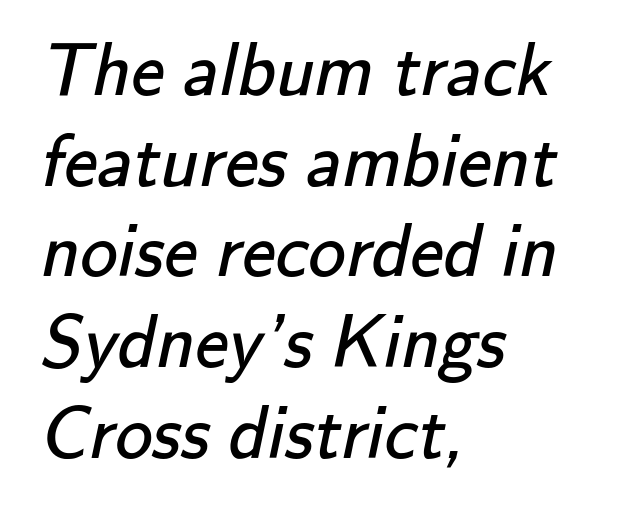
Q: Is the text bold? A: No.
Q: Is the typeface a serif or a sans-serif typeface? A: Sans-serif.
Q: Is the text underlined? A: No.
Q: How is the paragraph aligned? A: Left-aligned.
Q: Is the spacing between letters normal or unusually wide? A: Normal.
Q: Width (condensed, normal, or wide)? A: Normal.
Q: Stroke contrast? A: Low.
Q: x-height? A: Small.
Q: Monospaced? A: No.
